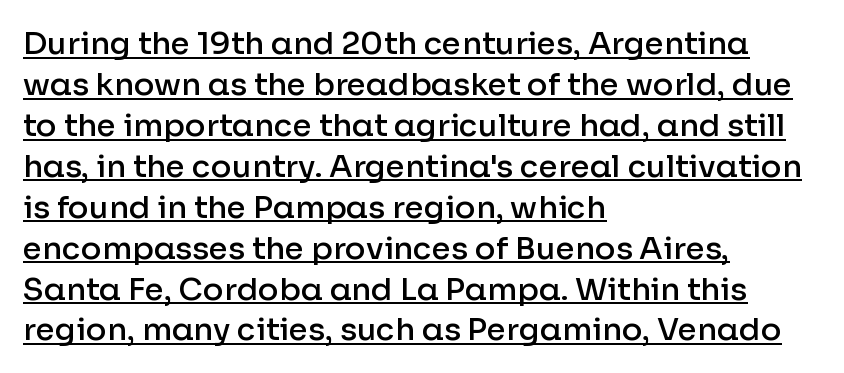
The image shows 31 px semibold sans-serif type, upright; set left-aligned, normal line spacing (1.32x), normal letter spacing, underlined; low stroke contrast and a medium x-height.
